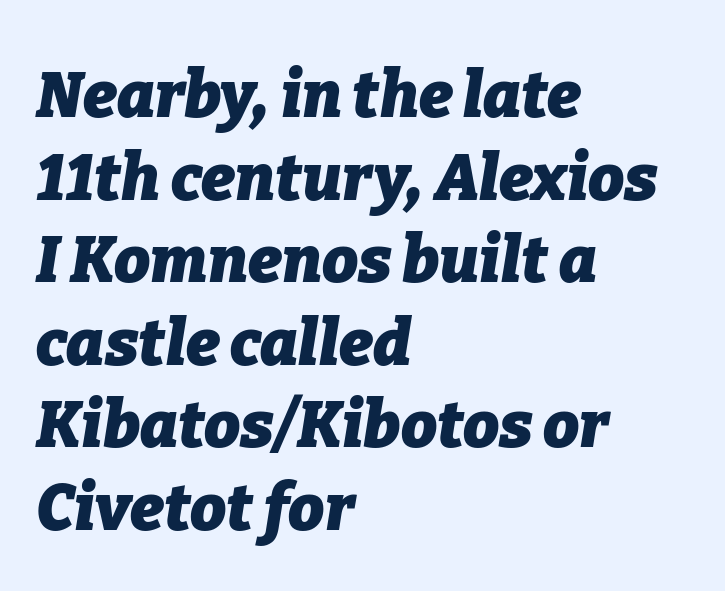
{"italic": "yes", "lean": "right", "slant_degrees": 9, "bold": "yes", "weight": "heavy", "width": "normal", "stroke_contrast": "low", "x_height": "medium", "monospaced": "no", "underline": "no", "align": "left", "line_spacing": "normal", "line_spacing_ratio": 1.29, "letter_spacing": "normal", "letter_spacing_em": 0.0, "glyph_px": 64}
